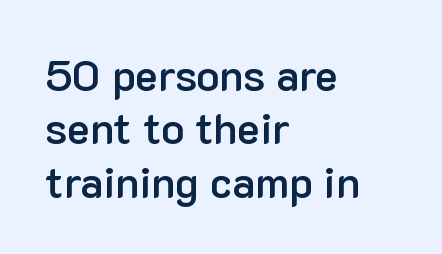
{"serif": "no", "italic": "no", "bold": "semi", "weight": "semibold", "width": "normal", "stroke_contrast": "low", "x_height": "medium", "monospaced": "no", "underline": "no", "align": "left", "line_spacing_ratio": 1.24, "letter_spacing": "normal", "letter_spacing_em": 0.0, "glyph_px": 43}
